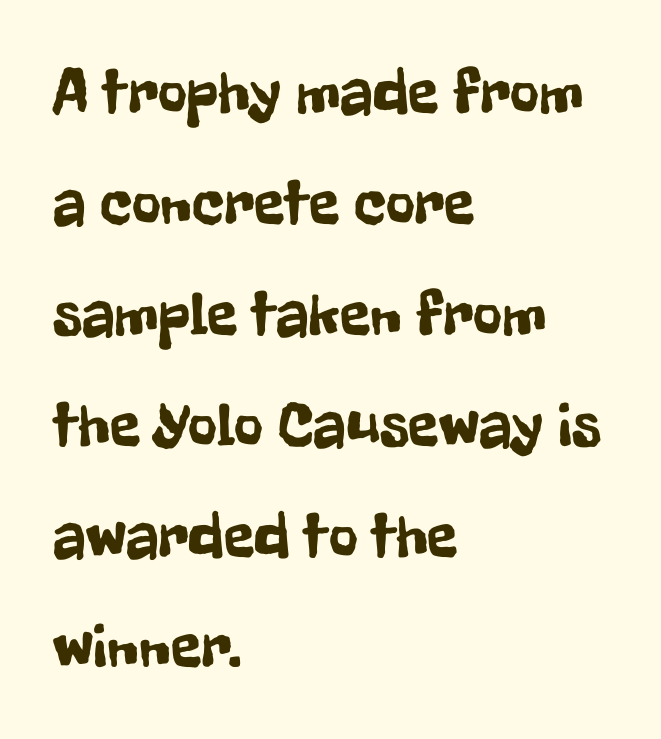
{"serif": "no", "italic": "no", "width": "condensed", "stroke_contrast": "low", "x_height": "medium", "monospaced": "no", "underline": "no", "align": "left", "line_spacing_ratio": 1.76, "letter_spacing": "normal", "letter_spacing_em": 0.0, "glyph_px": 63}
